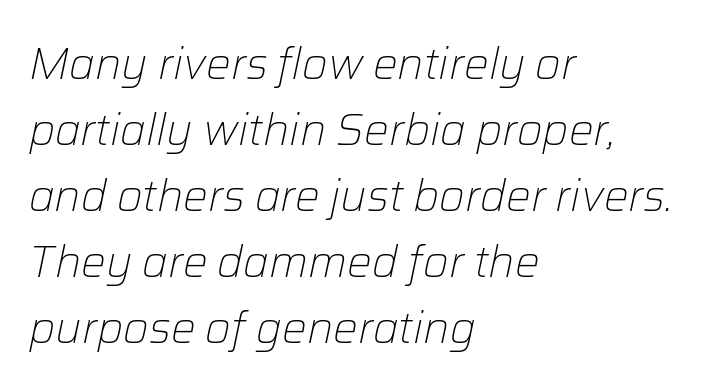
The image shows 44 px light type, italic (leaning right); set left-aligned, normal line spacing (1.5x), normal letter spacing, not underlined; low stroke contrast and a medium x-height.
